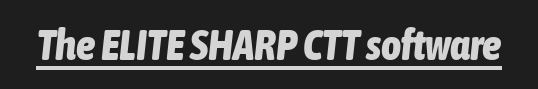
The type is set solid horizontally, with unmodified tracking. Typesetter's note: full bold, strokes at maximum text heaviness. The face used here is proportionally spaced, like ordinary book or web type. Does the lettering tilt? It does — this is italic.
